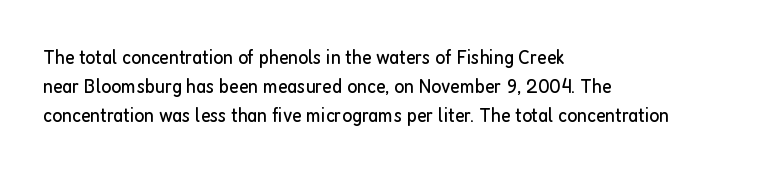
Q: Is the text bold? A: No.
Q: Is the text italic (slanted)? A: No, it is upright.
Q: Is the text underlined? A: No.
Q: How is the paragraph aligned? A: Left-aligned.
Q: Is the spacing between letters normal or unusually wide? A: Normal.
Q: Is the spacing between lines tight, normal or loose? A: Normal.
